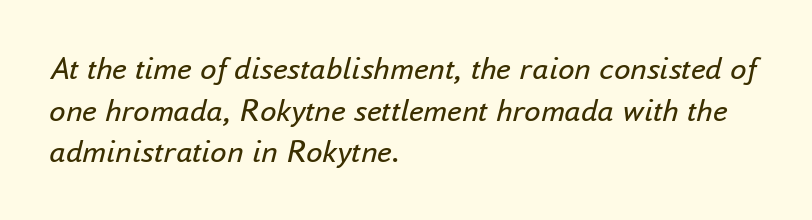
{"italic": "yes", "lean": "right", "slant_degrees": 16, "bold": "no", "weight": "regular", "width": "normal", "stroke_contrast": "low", "x_height": "small", "monospaced": "no", "underline": "no", "align": "left", "line_spacing": "normal", "line_spacing_ratio": 1.26, "letter_spacing": "normal", "letter_spacing_em": 0.0, "glyph_px": 33}
